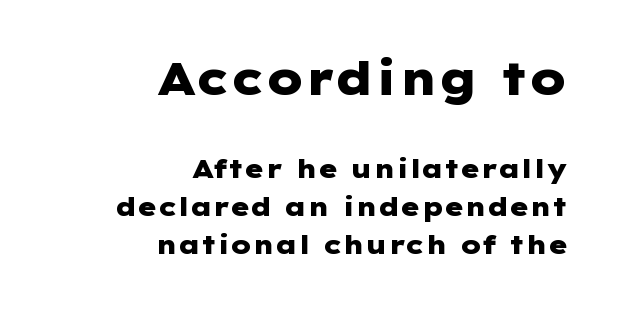
The image shows 46 px heavy, wide sans-serif type, upright; set right-aligned, normal line spacing (1.45x), normal letter spacing, not underlined; the first (top) block is 1.77x larger; low stroke contrast and a medium x-height.
